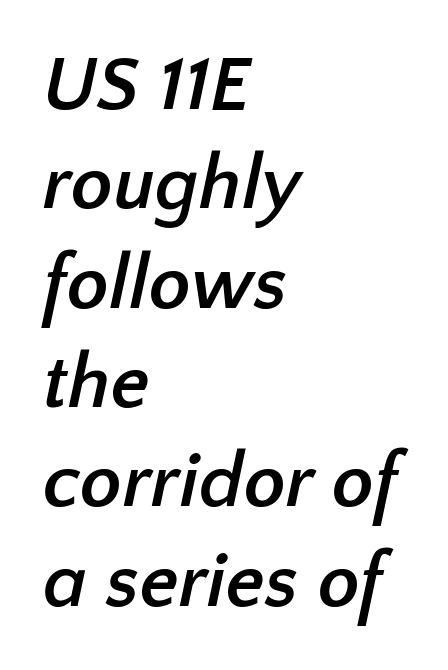
No feet cap the strokes, marking this as sans-serif type. Varying glyph widths throughout — classic text-font behaviour. The sample has been set heavy, in full bold. The string is rendered with underlining switched off. Baseline-to-baseline distance is the conventional proportion of letter height.
